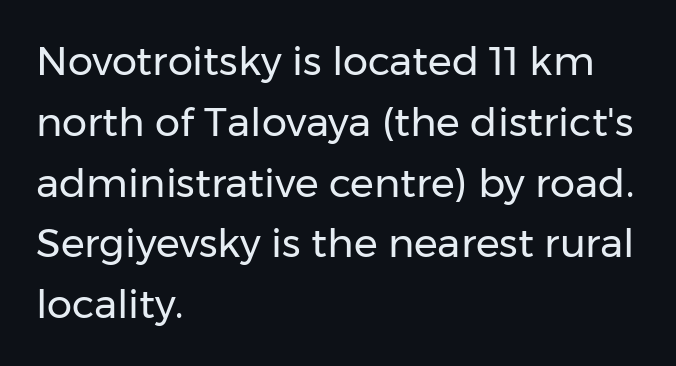
Any mark beneath the type? The region is blank. Weight: regular or lighter. Honestly, the letter spacing is just normal — you wouldn't notice it. The setting favours the left margin, as ordinary paragraphs usually do.
